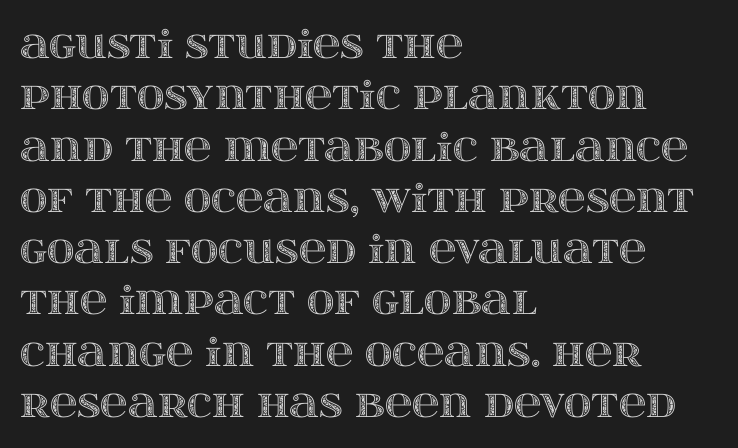
Q: Is the text italic (slanted)? A: No, it is upright.
Q: Is the text underlined? A: No.
Q: How is the paragraph aligned? A: Left-aligned.
Q: Is the spacing between letters normal or unusually wide? A: Normal.
Q: Is the spacing between lines tight, normal or loose? A: Normal.
Q: Width (condensed, normal, or wide)? A: Wide.
Q: x-height? A: Large.
Q: Monospaced? A: No.
